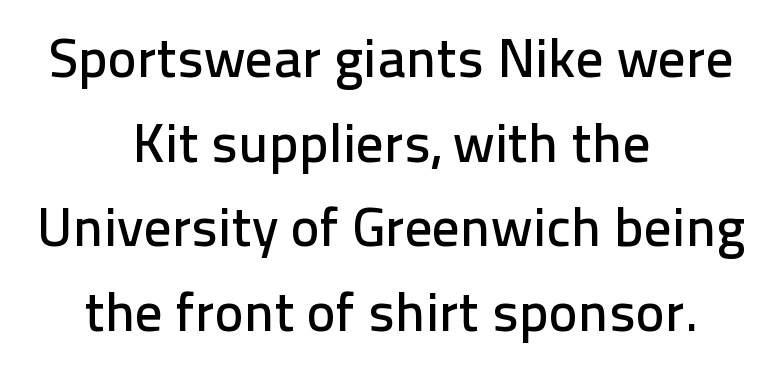
The image shows 55 px sans-serif type, upright; set centered, normal line spacing (1.54x), normal letter spacing, not underlined; low stroke contrast and a medium x-height.
